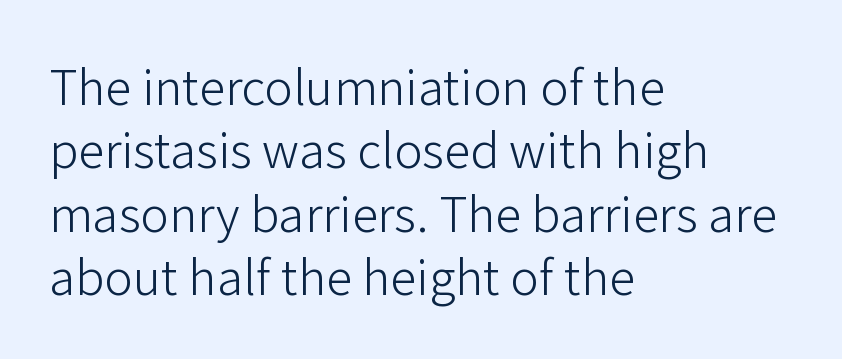
This sample has the flowing, uneven cadence of proportional lettering. Weight: regular or lighter. The string is rendered with underlining switched off. The tracking reads as untouched default to a designer's eye. A typesetter would label this face a sans. Notice how descenders clear the ascenders below comfortably — that's standard leading.
